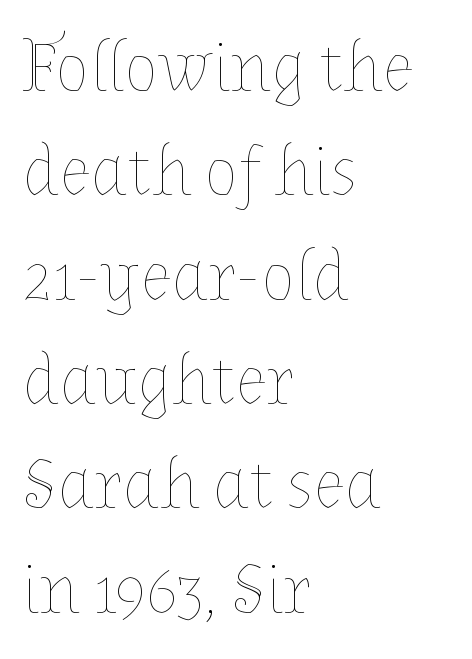
Q: Is the text bold? A: No.
Q: Is the text italic (slanted)? A: No, it is upright.
Q: Is the text underlined? A: No.
Q: How is the paragraph aligned? A: Left-aligned.
Q: Is the spacing between letters normal or unusually wide? A: Normal.
Q: Is the spacing between lines tight, normal or loose? A: Normal.
Q: Width (condensed, normal, or wide)? A: Normal.
Q: Stroke contrast? A: Low.
Q: x-height? A: Medium.
Q: Monospaced? A: No.
